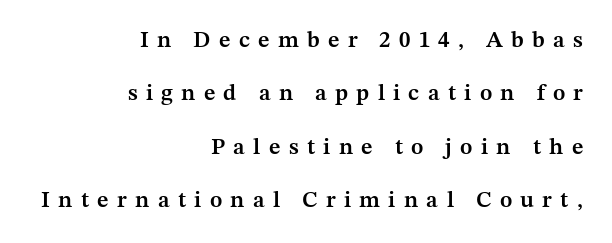
The typography opts for an upright posture over an oblique one. Every row of glyphs terminates at an identical x-position on the right. Display-style spreading of the glyphs; the letterfit is very open. The foot of each line stays bare and open. Its strokes are somewhat broadened, the hallmark of semibold type.
